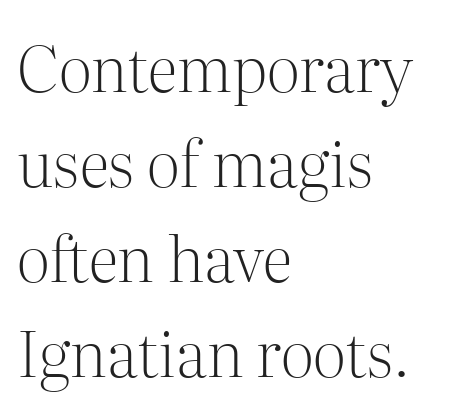
The image shows 63 px light serif type, upright; set left-aligned, normal line spacing (1.51x), normal letter spacing, not underlined; medium stroke contrast and a medium x-height.
